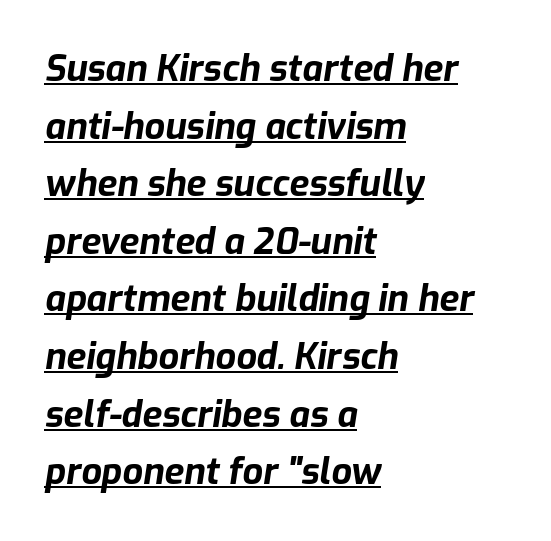
Q: Is the text bold? A: Yes.
Q: Is the text italic (slanted)? A: Yes, it leans right by about 9 degrees.
Q: Is the text underlined? A: Yes.
Q: How is the paragraph aligned? A: Left-aligned.
Q: Is the spacing between letters normal or unusually wide? A: Normal.
Q: Is the spacing between lines tight, normal or loose? A: Normal.
Q: Width (condensed, normal, or wide)? A: Normal.
Q: Stroke contrast? A: Low.
Q: x-height? A: Medium.
Q: Monospaced? A: No.
